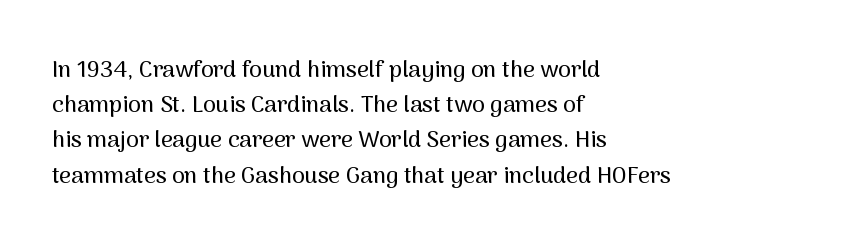
The image shows 23 px text type, upright; set left-aligned, normal line spacing (1.53x), normal letter spacing, not underlined.
